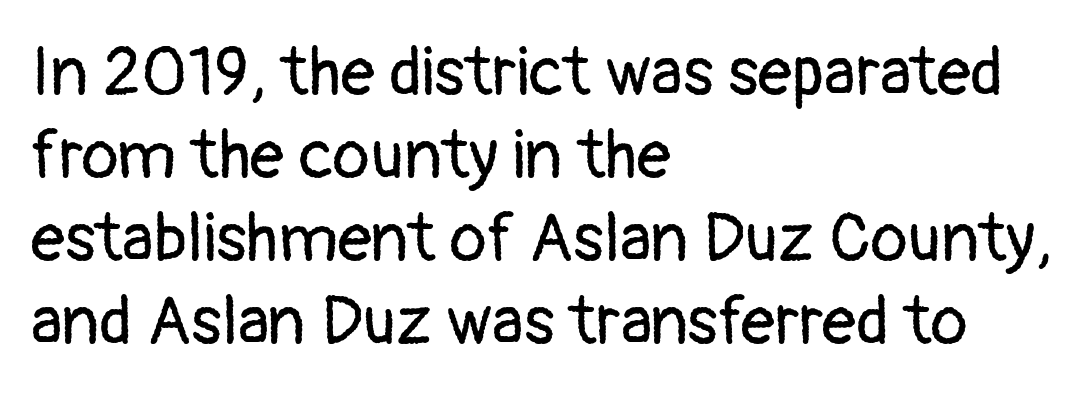
Q: Is the text bold? A: No.
Q: Is the text italic (slanted)? A: No, it is upright.
Q: Is the typeface a serif or a sans-serif typeface? A: Sans-serif.
Q: Is the text underlined? A: No.
Q: How is the paragraph aligned? A: Left-aligned.
Q: Is the spacing between letters normal or unusually wide? A: Normal.
Q: Width (condensed, normal, or wide)? A: Normal.
Q: Stroke contrast? A: Low.
Q: x-height? A: Medium.
Q: Monospaced? A: No.
